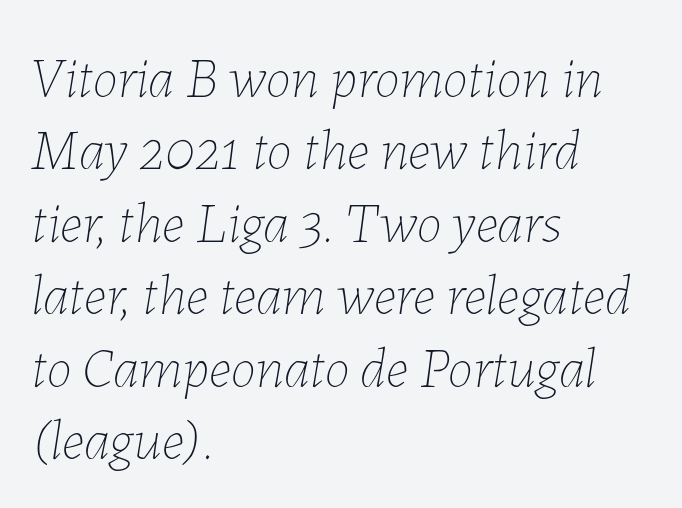
The image shows 57 px thin type, italic (leaning right); set left-aligned, normal line spacing (1.27x), normal letter spacing, not underlined; low stroke contrast and a medium x-height.
